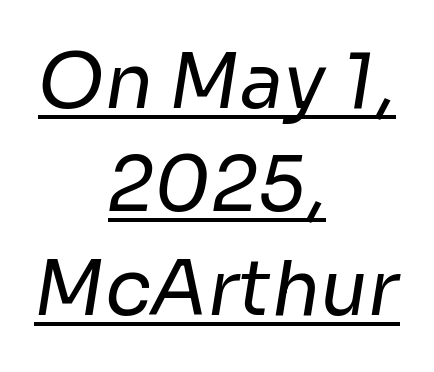
{"serif": "no", "bold": "no", "weight": "regular", "width": "normal", "stroke_contrast": "low", "x_height": "medium", "monospaced": "no", "underline": "yes", "align": "center", "line_spacing": "normal", "line_spacing_ratio": 1.36, "letter_spacing": "normal", "letter_spacing_em": 0.0, "glyph_px": 76}
